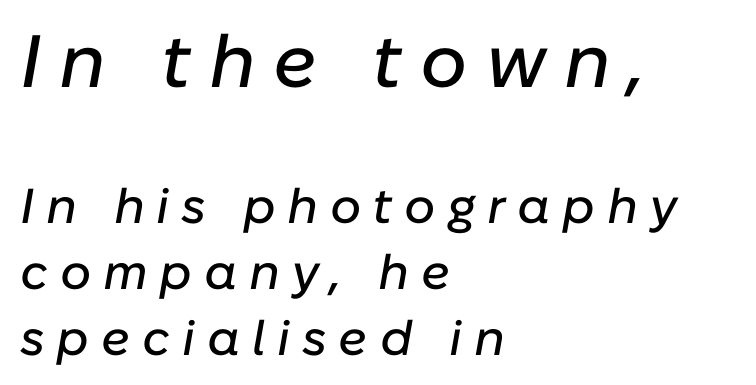
Q: Is the text italic (slanted)? A: Yes, it leans right by about 10 degrees.
Q: Is the text underlined? A: No.
Q: How is the paragraph aligned? A: Left-aligned.
Q: Is the spacing between letters normal or unusually wide? A: Unusually wide.
Q: Is the spacing between lines tight, normal or loose? A: Normal.
Q: Which block of text is set in a larger size, the first (top) or the second (bottom)? A: The first (top) one.
Q: Width (condensed, normal, or wide)? A: Normal.
Q: Stroke contrast? A: Low.
Q: x-height? A: Medium.
Q: Monospaced? A: No.
